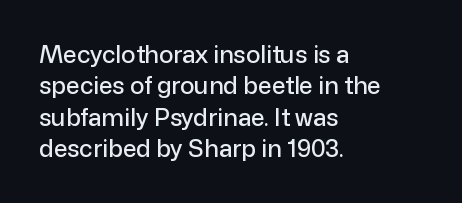
Here the glyphs are tracked normally, forming tight word shapes. Type without underlining. A roman cut, with each character standing at attention. A classic flush-left, rag-right setting is used for this passage.
